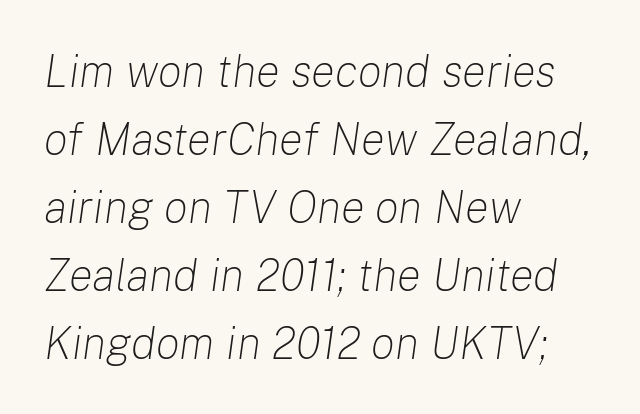
{"italic": "yes", "lean": "right", "slant_degrees": 8, "bold": "no", "weight": "light", "width": "normal", "stroke_contrast": "low", "x_height": "medium", "monospaced": "no", "underline": "no", "align": "left", "line_spacing": "normal", "line_spacing_ratio": 1.51, "letter_spacing": "normal", "letter_spacing_em": 0.0, "glyph_px": 45}
